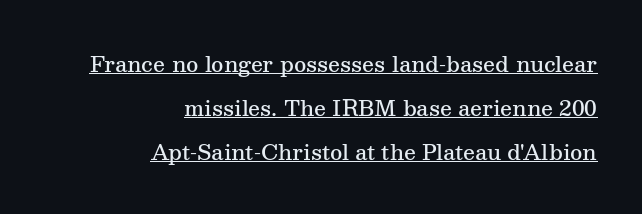
Q: Is the text bold? A: Semi-bold.
Q: Is the text italic (slanted)? A: No, it is upright.
Q: Is the text underlined? A: Yes.
Q: How is the paragraph aligned? A: Right-aligned.
Q: Is the spacing between letters normal or unusually wide? A: Normal.
Q: Is the spacing between lines tight, normal or loose? A: Loose.
